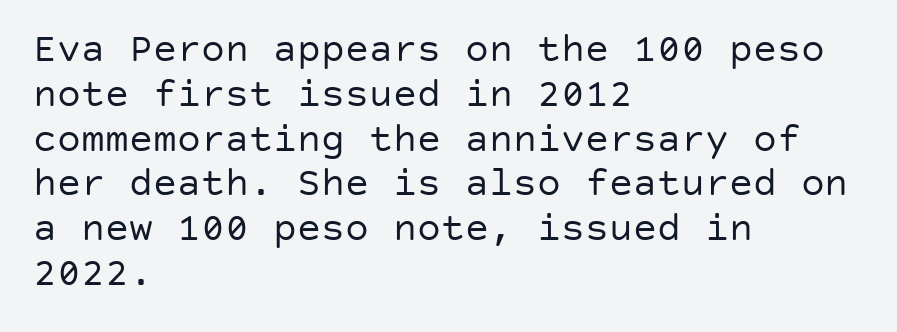
Q: Is the text bold? A: No.
Q: Is the text italic (slanted)? A: No, it is upright.
Q: Is the typeface a serif or a sans-serif typeface? A: Sans-serif.
Q: Is the text underlined? A: No.
Q: How is the paragraph aligned? A: Left-aligned.
Q: Is the spacing between letters normal or unusually wide? A: Normal.
Q: Is the spacing between lines tight, normal or loose? A: Tight.
Q: Width (condensed, normal, or wide)? A: Normal.
Q: Stroke contrast? A: Low.
Q: x-height? A: Large.
